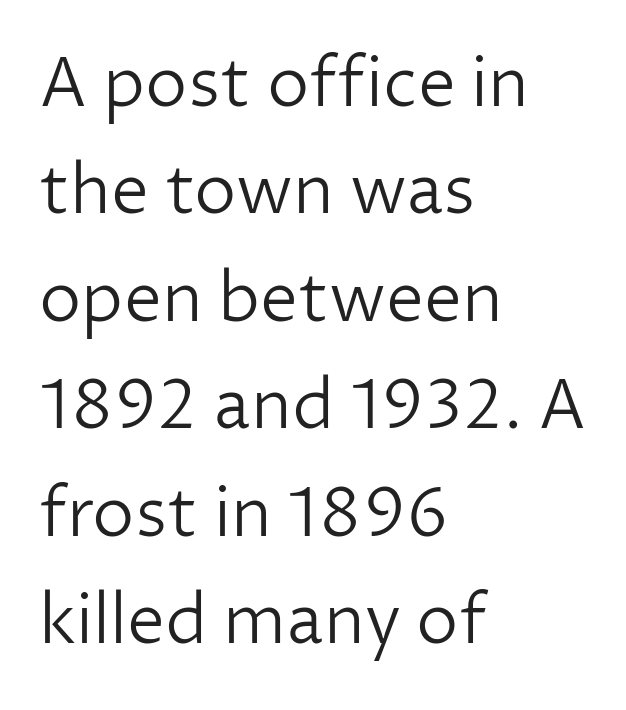
Q: Is the text bold? A: No.
Q: Is the text italic (slanted)? A: No, it is upright.
Q: Is the typeface a serif or a sans-serif typeface? A: Sans-serif.
Q: Is the text underlined? A: No.
Q: How is the paragraph aligned? A: Left-aligned.
Q: Is the spacing between letters normal or unusually wide? A: Normal.
Q: Is the spacing between lines tight, normal or loose? A: Normal.
Q: Width (condensed, normal, or wide)? A: Normal.
Q: Stroke contrast? A: Low.
Q: x-height? A: Medium.
Q: Monospaced? A: No.
